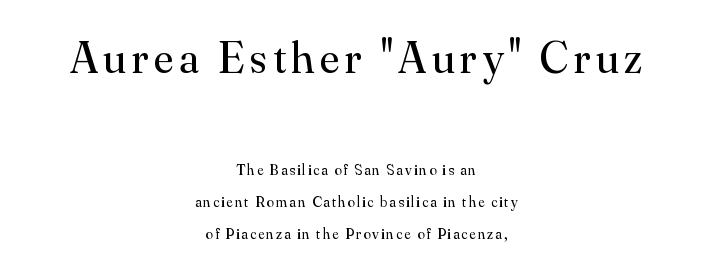
Does the leading feel generous? Absolutely, it's lavish. Quick note: underline off. Two sizes are in play, and the larger belongs to the first block. Unbolded letterforms with no extra heft. The characters display serif detailing at their extremities.
